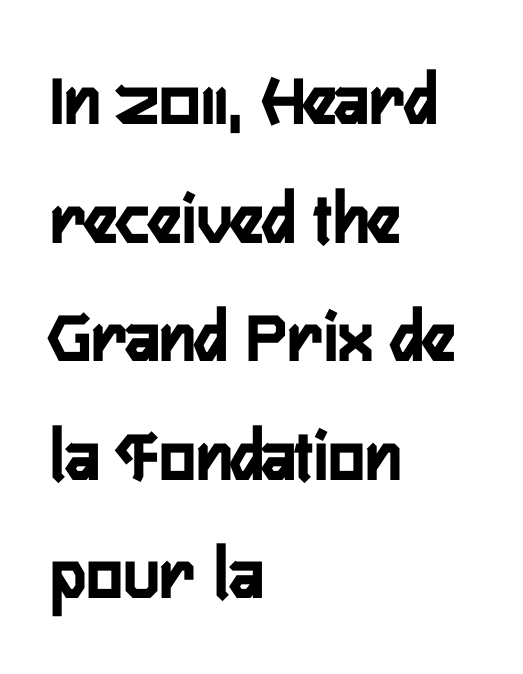
{"serif": "no", "italic": "no", "bold": "yes", "weight": "semibold", "width": "condensed", "stroke_contrast": "low", "x_height": "medium", "monospaced": "no", "underline": "no", "align": "left", "line_spacing": "normal", "line_spacing_ratio": 1.56, "letter_spacing": "normal", "letter_spacing_em": 0.0, "glyph_px": 76}
